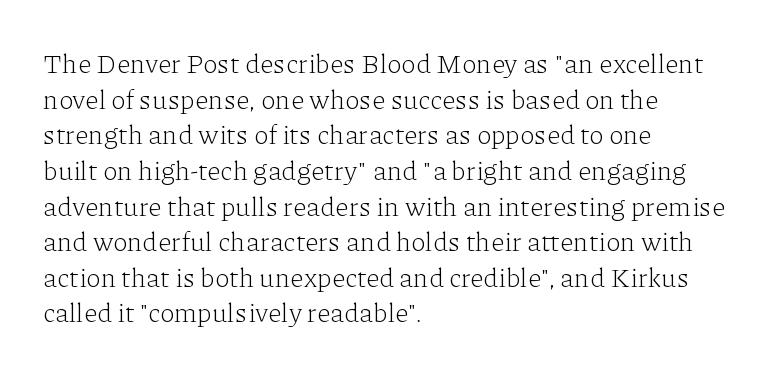
Q: Is the text bold? A: No.
Q: Is the text italic (slanted)? A: No, it is upright.
Q: Is the text underlined? A: No.
Q: How is the paragraph aligned? A: Left-aligned.
Q: Is the spacing between letters normal or unusually wide? A: Normal.
Q: Is the spacing between lines tight, normal or loose? A: Normal.
